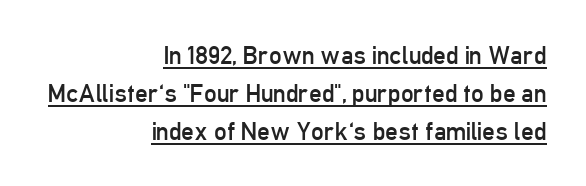
{"italic": "no", "bold": "no", "underline": "yes", "align": "right", "line_spacing": "normal", "line_spacing_ratio": 1.52, "letter_spacing": "normal", "letter_spacing_em": 0.0, "glyph_px": 25}
